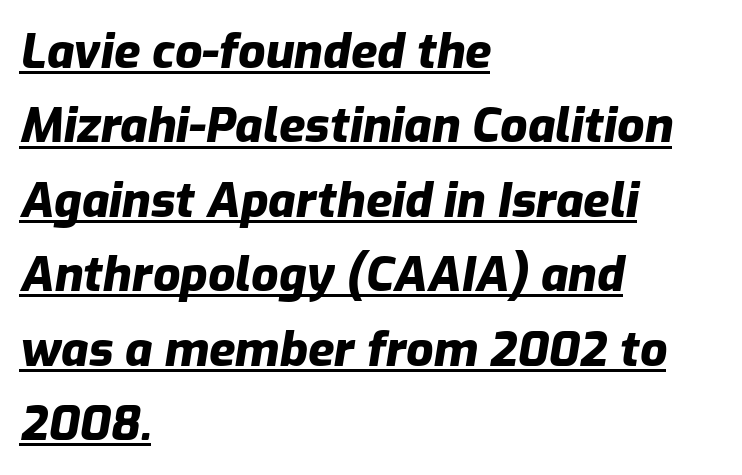
Q: Is the text bold? A: Yes.
Q: Is the text italic (slanted)? A: Yes, it leans right by about 9 degrees.
Q: Is the text underlined? A: Yes.
Q: How is the paragraph aligned? A: Left-aligned.
Q: Is the spacing between letters normal or unusually wide? A: Normal.
Q: Is the spacing between lines tight, normal or loose? A: Normal.
Q: Width (condensed, normal, or wide)? A: Normal.
Q: Stroke contrast? A: Low.
Q: x-height? A: Medium.
Q: Monospaced? A: No.
